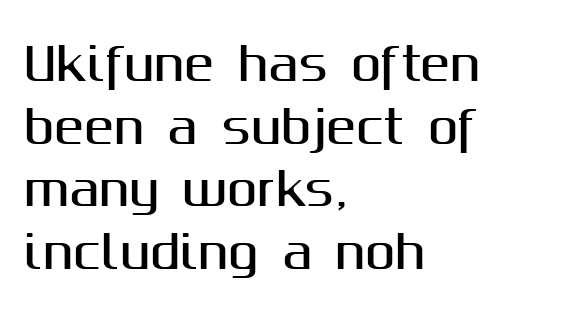
Q: Is the text italic (slanted)? A: No, it is upright.
Q: Is the typeface a serif or a sans-serif typeface? A: Sans-serif.
Q: Is the text underlined? A: No.
Q: How is the paragraph aligned? A: Left-aligned.
Q: Is the spacing between letters normal or unusually wide? A: Normal.
Q: Is the spacing between lines tight, normal or loose? A: Normal.
Q: Width (condensed, normal, or wide)? A: Normal.
Q: Stroke contrast? A: Medium.
Q: x-height? A: Medium.
Q: Monospaced? A: No.
